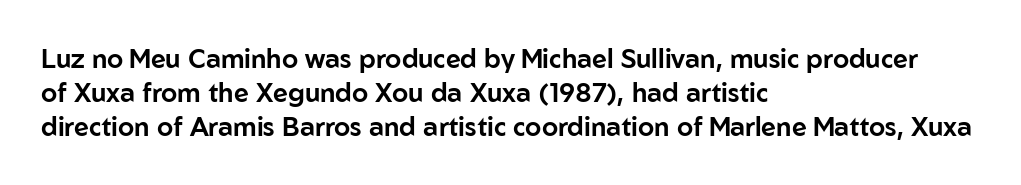
Q: Is the text italic (slanted)? A: No, it is upright.
Q: Is the text underlined? A: No.
Q: How is the paragraph aligned? A: Left-aligned.
Q: Is the spacing between letters normal or unusually wide? A: Normal.
Q: Is the spacing between lines tight, normal or loose? A: Normal.
